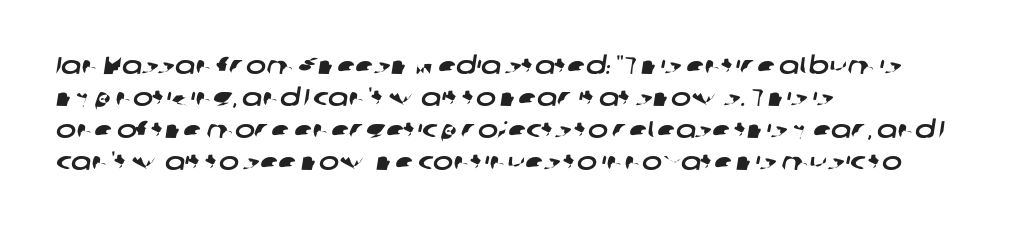
{"underline": "no", "align": "left", "line_spacing": "normal", "line_spacing_ratio": 1.33, "letter_spacing": "normal", "letter_spacing_em": 0.0, "glyph_px": 24}
